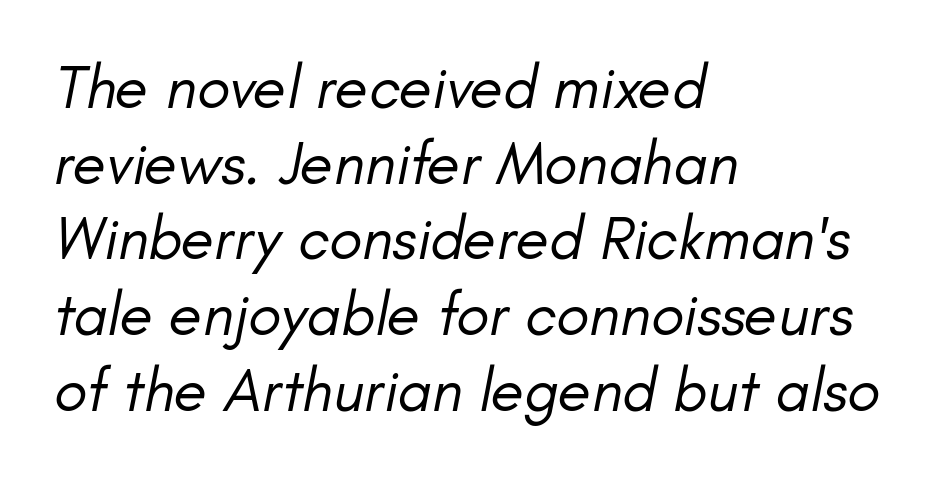
Q: Is the text bold? A: No.
Q: Is the text italic (slanted)? A: Yes, it leans right by about 11 degrees.
Q: Is the text underlined? A: No.
Q: How is the paragraph aligned? A: Left-aligned.
Q: Is the spacing between letters normal or unusually wide? A: Normal.
Q: Width (condensed, normal, or wide)? A: Normal.
Q: Stroke contrast? A: Low.
Q: x-height? A: Small.
Q: Monospaced? A: No.
